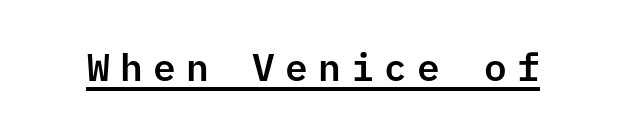
This rendering features underlined lettering. Unlike italic type, these characters show no tilt at all. Nope, no serifs anywhere on these letters. The rendering inserts visible extra space after every character.
